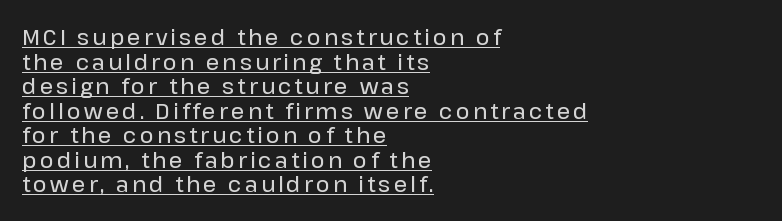
The image shows 21 px text type, upright; set left-aligned, line spacing 1.17x, underlined.
